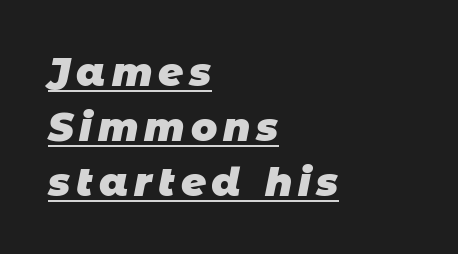
Q: Is the text bold? A: Yes.
Q: Is the typeface a serif or a sans-serif typeface? A: Sans-serif.
Q: Is the text underlined? A: Yes.
Q: How is the paragraph aligned? A: Left-aligned.
Q: Is the spacing between lines tight, normal or loose? A: Normal.
Q: Width (condensed, normal, or wide)? A: Normal.
Q: Stroke contrast? A: Low.
Q: x-height? A: Large.
Q: Monospaced? A: No.
